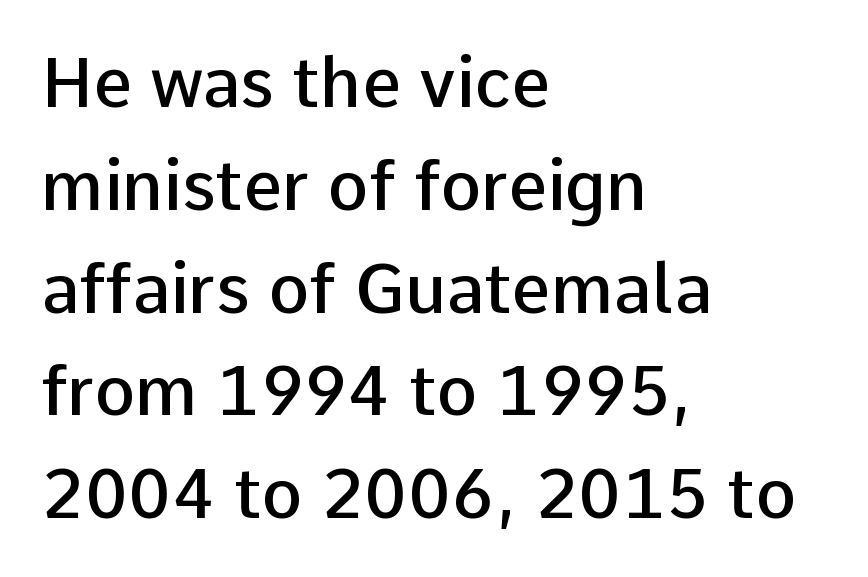
{"serif": "no", "italic": "no", "bold": "semi", "weight": "semibold", "width": "normal", "stroke_contrast": "low", "x_height": "medium", "monospaced": "no", "underline": "no", "align": "left", "line_spacing": "normal", "line_spacing_ratio": 1.49, "letter_spacing": "normal", "letter_spacing_em": 0.0, "glyph_px": 69}
